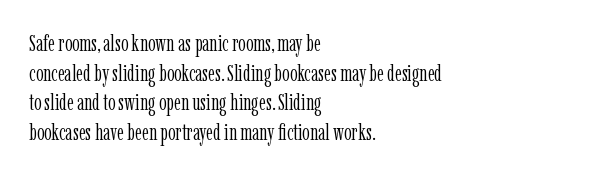
Q: Is the text bold? A: No.
Q: Is the text italic (slanted)? A: No, it is upright.
Q: Is the text underlined? A: No.
Q: How is the paragraph aligned? A: Left-aligned.
Q: Is the spacing between letters normal or unusually wide? A: Normal.
Q: Is the spacing between lines tight, normal or loose? A: Normal.
